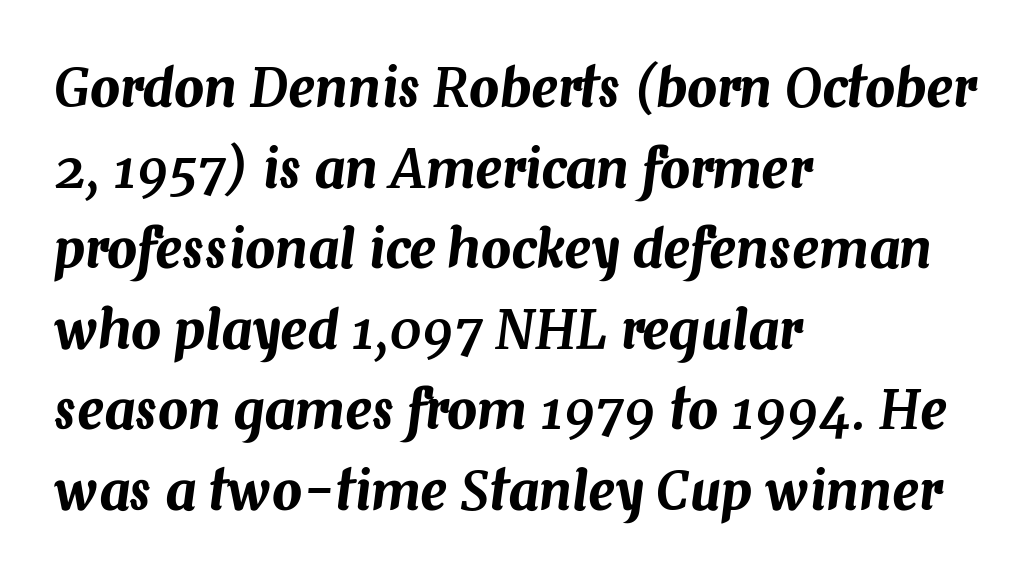
This sample uses an oblique cut, with every glyph tilted off the vertical. Interline gaps are of average width in this sample. A bare baseline throughout the passage. Students, note that the glyphs here touch the page at normal intervals. Horizontally, the lines are justified to the leading edge only.
